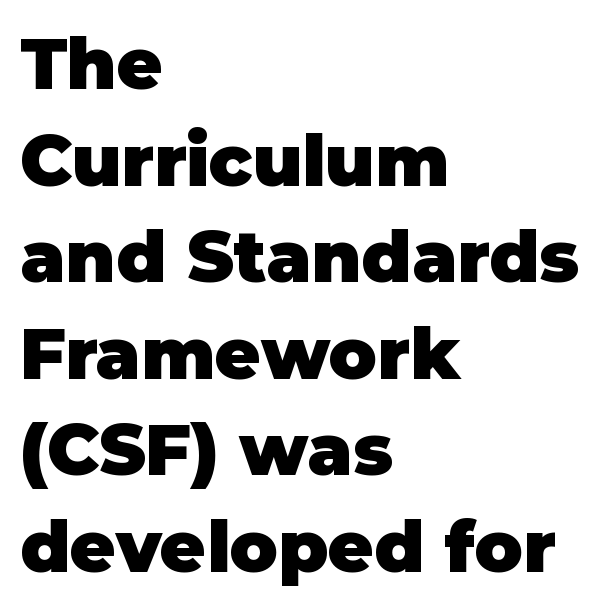
Q: Is the text bold? A: Yes.
Q: Is the text italic (slanted)? A: No, it is upright.
Q: Is the typeface a serif or a sans-serif typeface? A: Sans-serif.
Q: Is the text underlined? A: No.
Q: How is the paragraph aligned? A: Left-aligned.
Q: Is the spacing between letters normal or unusually wide? A: Normal.
Q: Is the spacing between lines tight, normal or loose? A: Normal.
Q: Width (condensed, normal, or wide)? A: Normal.
Q: Stroke contrast? A: Low.
Q: x-height? A: Large.
Q: Monospaced? A: No.
